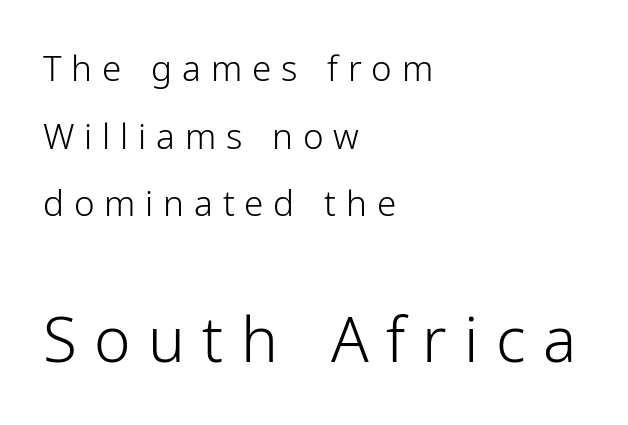
The image shows 62 px light sans-serif type, upright; set left-aligned, loose line spacing (1.93x), unusually wide letter spacing (+0.28 em), not underlined; the second (bottom) block is 1.77x larger; low stroke contrast and a medium x-height.
